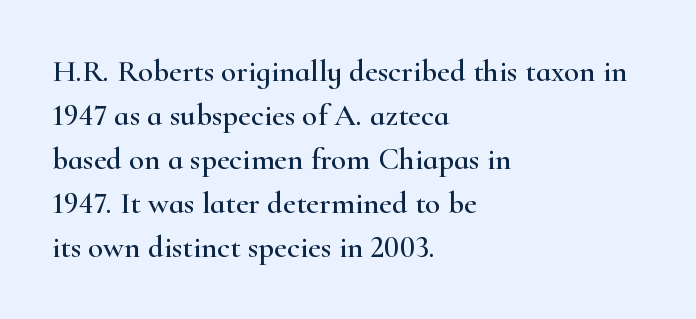
Spacing verdict: proportional, widths tailored to each character. Bare-footed words on every line. Look at the bottom of the vertical strokes: they flare into serifs here. Notice how the passage keeps a crisp vertical edge on the left only.
